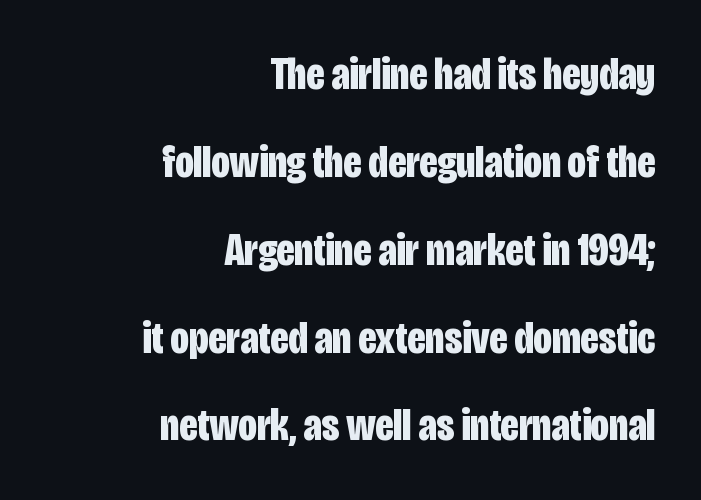
Q: Is the text bold? A: Yes.
Q: Is the text italic (slanted)? A: No, it is upright.
Q: Is the typeface a serif or a sans-serif typeface? A: Sans-serif.
Q: Is the text underlined? A: No.
Q: How is the paragraph aligned? A: Right-aligned.
Q: Is the spacing between letters normal or unusually wide? A: Normal.
Q: Is the spacing between lines tight, normal or loose? A: Loose.
Q: Width (condensed, normal, or wide)? A: Condensed.
Q: Stroke contrast? A: Low.
Q: x-height? A: Large.
Q: Monospaced? A: No.
